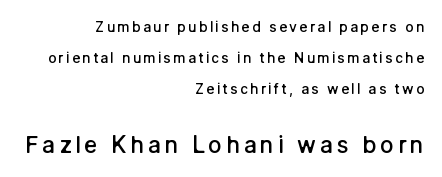
Descenders hang freely into open space. The lettering holds an erect, upright posture throughout. This rendering uses right alignment, leaving the left contour irregular. This is moderately heavy type, rendered in semibold. Caption: upper text group reduced, lower text group enlarged.
